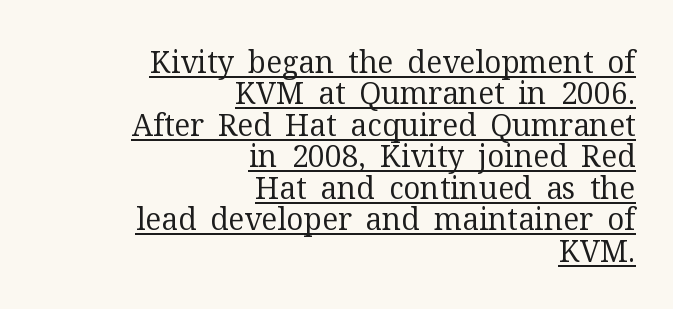
Q: Is the text bold? A: No.
Q: Is the text italic (slanted)? A: No, it is upright.
Q: Is the typeface a serif or a sans-serif typeface? A: Serif.
Q: Is the text underlined? A: Yes.
Q: How is the paragraph aligned? A: Right-aligned.
Q: Is the spacing between letters normal or unusually wide? A: Normal.
Q: Is the spacing between lines tight, normal or loose? A: Tight.
Q: Width (condensed, normal, or wide)? A: Normal.
Q: Stroke contrast? A: Medium.
Q: x-height? A: Medium.
Q: Monospaced? A: No.
